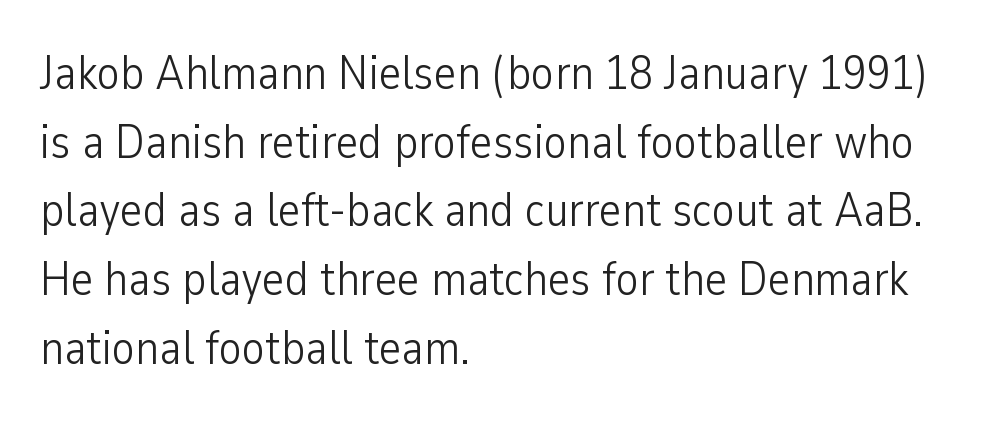
Q: Is the text bold? A: No.
Q: Is the text italic (slanted)? A: No, it is upright.
Q: Is the typeface a serif or a sans-serif typeface? A: Sans-serif.
Q: Is the text underlined? A: No.
Q: How is the paragraph aligned? A: Left-aligned.
Q: Is the spacing between letters normal or unusually wide? A: Normal.
Q: Is the spacing between lines tight, normal or loose? A: Normal.
Q: Width (condensed, normal, or wide)? A: Condensed.
Q: Stroke contrast? A: Low.
Q: x-height? A: Medium.
Q: Monospaced? A: No.
